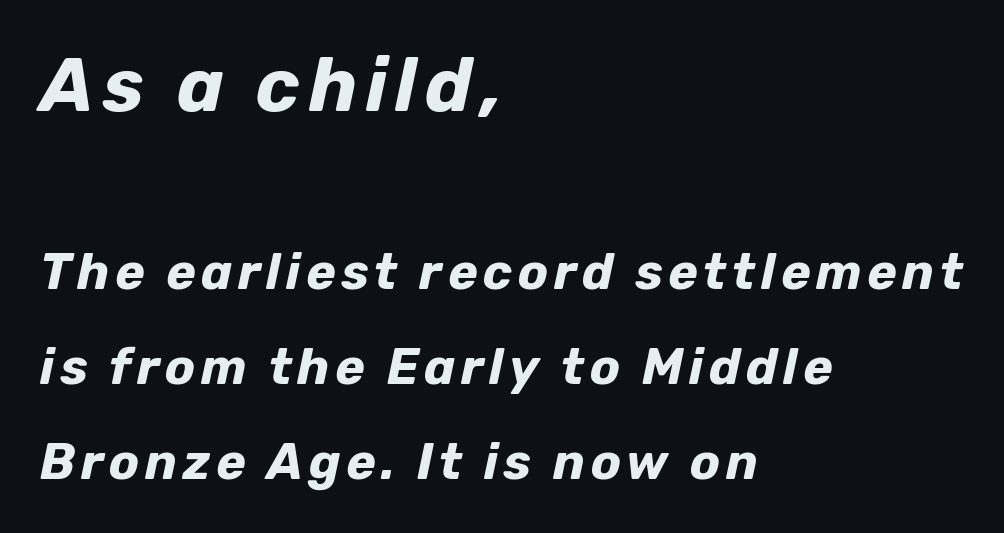
The image shows 75 px bold type, italic (leaning right); set left-aligned, loose line spacing (1.9x), not underlined; the first (top) block is 1.5x larger; low stroke contrast and a medium x-height.
